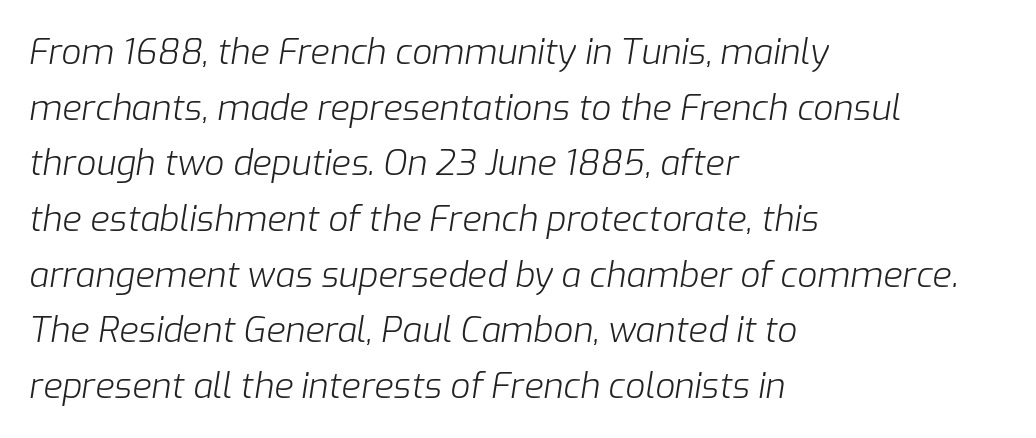
Q: Is the text bold? A: No.
Q: Is the text italic (slanted)? A: Yes, it leans right by about 9 degrees.
Q: Is the text underlined? A: No.
Q: How is the paragraph aligned? A: Left-aligned.
Q: Is the spacing between letters normal or unusually wide? A: Normal.
Q: Is the spacing between lines tight, normal or loose? A: Normal.
Q: Width (condensed, normal, or wide)? A: Normal.
Q: Stroke contrast? A: Low.
Q: x-height? A: Medium.
Q: Monospaced? A: No.
